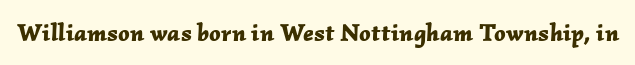
The image shows 25 px bold type, italic (leaning right); set normal letter spacing, not underlined.
